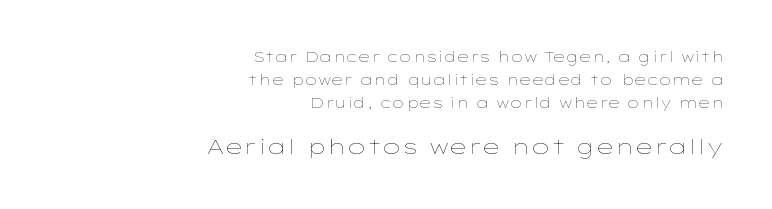
The image shows 21 px text type, upright; set right-aligned, normal line spacing (1.63x), normal letter spacing, not underlined; the second (bottom) block is 1.5x larger.
